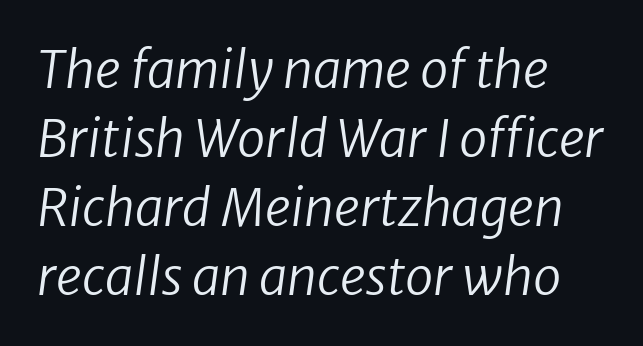
The image shows 51 px regular-weight type, italic (leaning right); set left-aligned, normal line spacing (1.35x), normal letter spacing, not underlined; low stroke contrast and a medium x-height.
